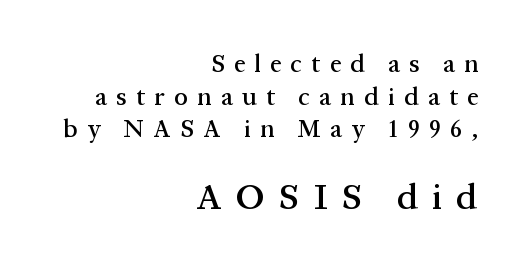
{"serif": "yes", "italic": "no", "width": "normal", "stroke_contrast": "medium", "x_height": "medium", "monospaced": "no", "underline": "no", "align": "right", "line_spacing": "normal", "line_spacing_ratio": 1.31, "letter_spacing": "wide", "letter_spacing_em": 0.37, "larger_block": "second", "size_ratio": 1.48, "glyph_px": 37}
